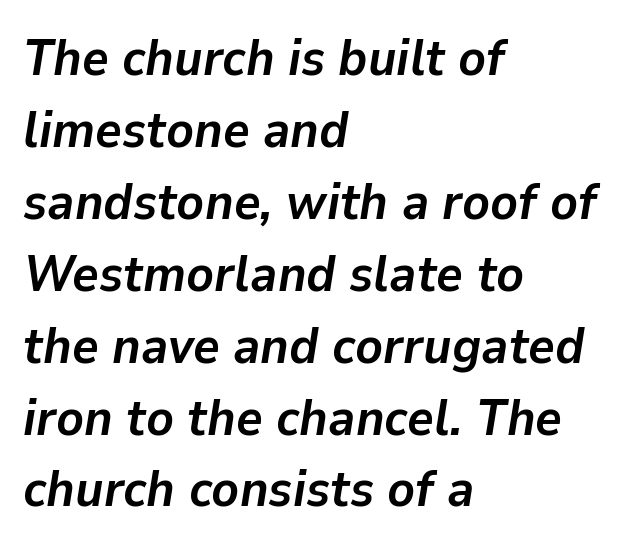
Q: Is the text bold? A: Yes.
Q: Is the text italic (slanted)? A: Yes, it leans right by about 9 degrees.
Q: Is the text underlined? A: No.
Q: How is the paragraph aligned? A: Left-aligned.
Q: Is the spacing between letters normal or unusually wide? A: Normal.
Q: Is the spacing between lines tight, normal or loose? A: Normal.
Q: Width (condensed, normal, or wide)? A: Normal.
Q: Stroke contrast? A: Low.
Q: x-height? A: Medium.
Q: Monospaced? A: No.
